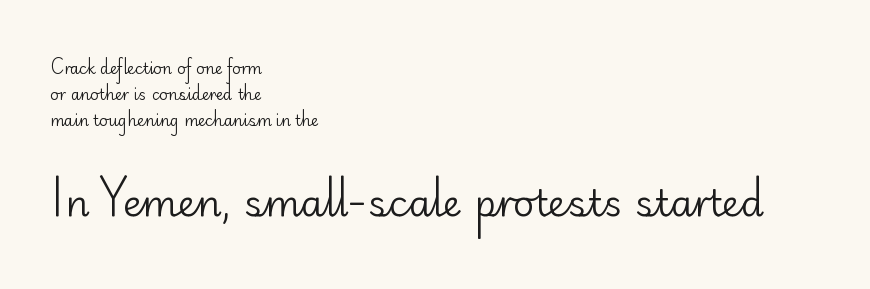
The image shows 37 px regular-weight sans-serif type, upright; set left-aligned, line spacing 1.74x, normal letter spacing, not underlined; the second (bottom) block is 2.47x larger; low stroke contrast and a small x-height.
